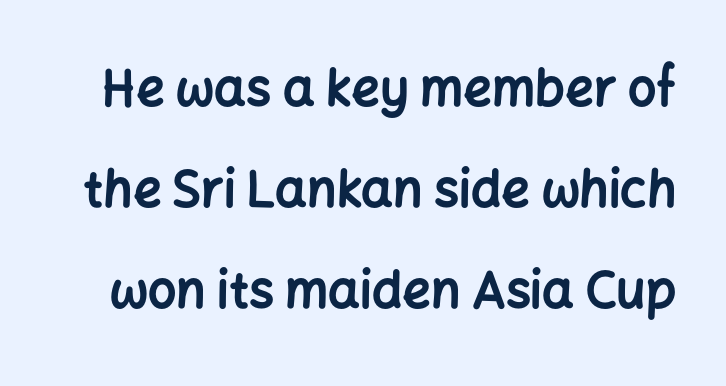
The image shows 50 px bold sans-serif type, upright; set loose line spacing (2.02x), normal letter spacing, not underlined; low stroke contrast and a medium x-height.
